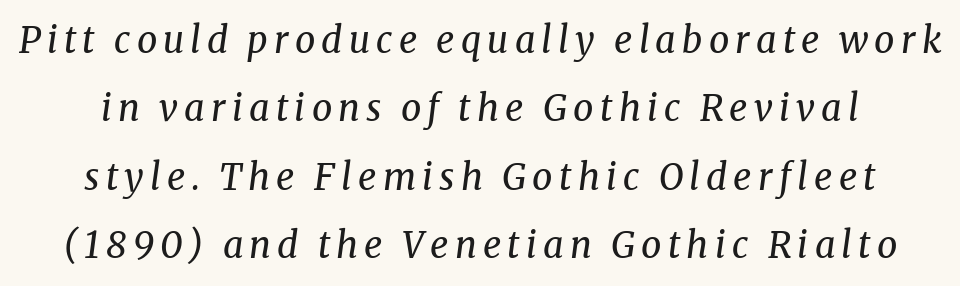
The image shows 36 px regular-weight serif type, italic (leaning right); set loose line spacing (1.9x), not underlined; medium stroke contrast and a medium x-height.
